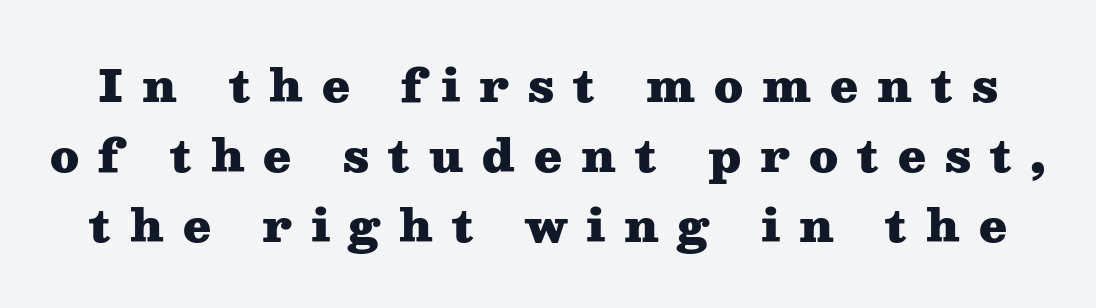
This sample keeps an unexceptional amount of space between lines. Is this a fixed-width face? No — the glyphs have proportional, varying widths. Check the space under the baseline: it is left empty. Type style note: has serifs.
